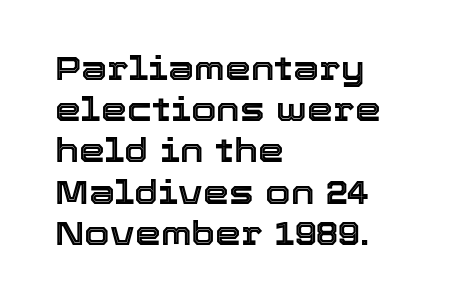
The image shows 33 px text type, upright; set left-aligned, normal line spacing (1.25x), normal letter spacing, not underlined; a medium x-height.
